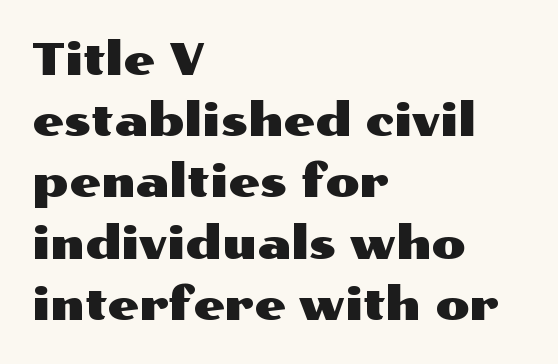
{"serif": "no", "italic": "no", "width": "wide", "stroke_contrast": "medium", "x_height": "medium", "monospaced": "no", "underline": "no", "align": "left", "line_spacing": "normal", "line_spacing_ratio": 1.36, "letter_spacing": "normal", "letter_spacing_em": 0.0, "glyph_px": 45}
